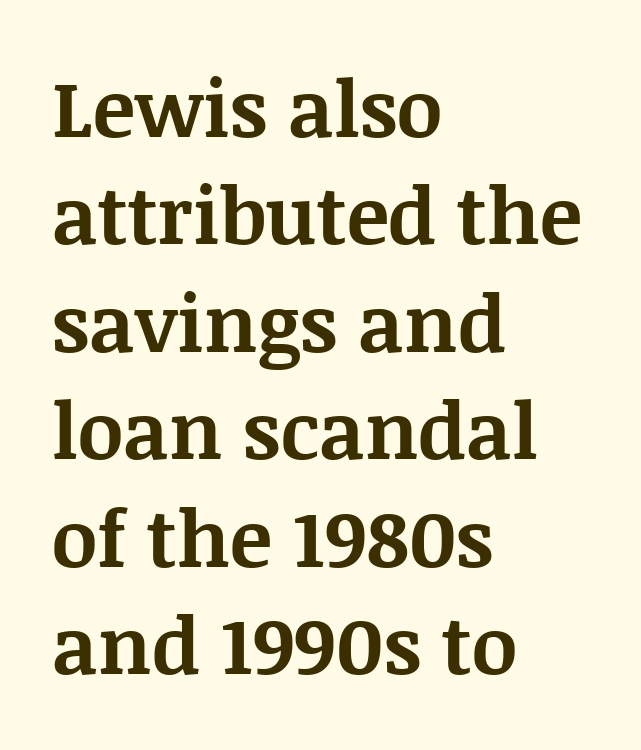
The image shows 79 px bold serif type, upright; set left-aligned, normal line spacing (1.36x), normal letter spacing, not underlined; medium stroke contrast and a large x-height.
